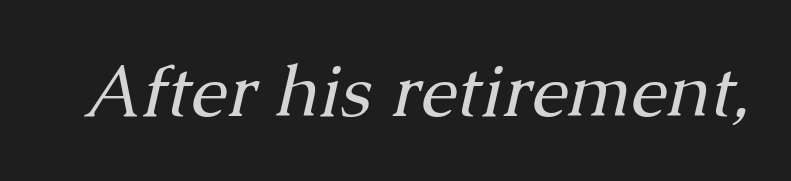
{"serif": "yes", "italic": "yes", "lean": "right", "slant_degrees": 13, "bold": "no", "weight": "regular", "width": "normal", "stroke_contrast": "medium", "x_height": "medium", "monospaced": "no", "underline": "no", "letter_spacing": "normal", "letter_spacing_em": 0.0, "glyph_px": 73}
